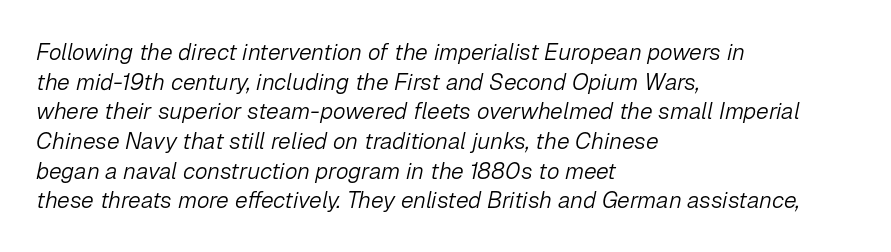
The image shows 23 px text type, italic (leaning right); set left-aligned, normal line spacing (1.29x), normal letter spacing, not underlined.
